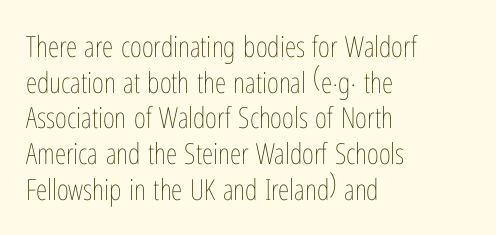
The image shows 29 px thin, condensed type, upright; set left-aligned, line spacing 1.23x, normal letter spacing, not underlined; low stroke contrast and a medium x-height.
